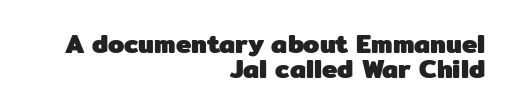
Q: Is the text bold? A: Yes.
Q: Is the text italic (slanted)? A: No, it is upright.
Q: Is the text underlined? A: No.
Q: How is the paragraph aligned? A: Right-aligned.
Q: Is the spacing between letters normal or unusually wide? A: Normal.
Q: Is the spacing between lines tight, normal or loose? A: Tight.
